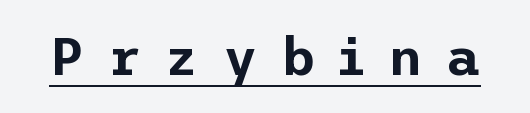
The type sits square on the baseline with zero lean. Glance below the letters and you will spot a drawn line. Inter-character spacing is expanded well beyond the font's built-in metrics. To sum up the face: it is a sans, with no serifs.
